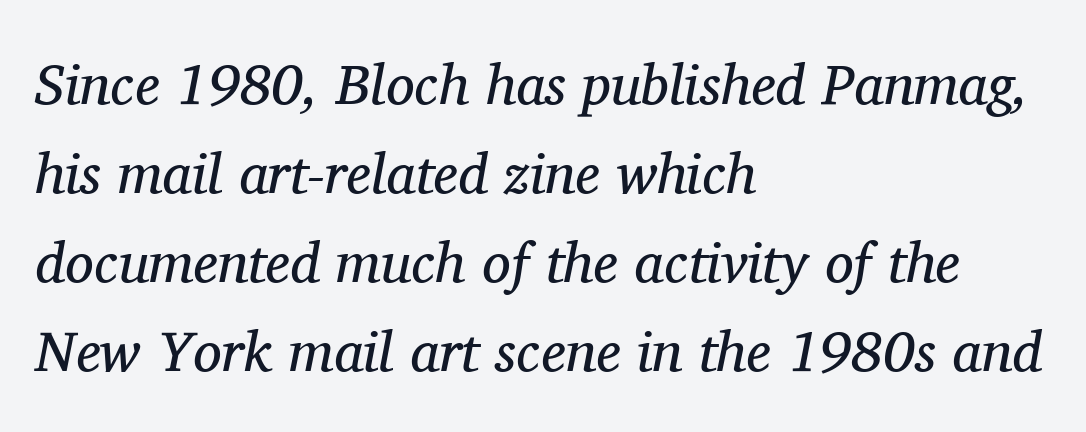
Q: Is the text bold? A: No.
Q: Is the text italic (slanted)? A: Yes, it leans right by about 11 degrees.
Q: Is the typeface a serif or a sans-serif typeface? A: Serif.
Q: Is the text underlined? A: No.
Q: How is the paragraph aligned? A: Left-aligned.
Q: Is the spacing between letters normal or unusually wide? A: Normal.
Q: Is the spacing between lines tight, normal or loose? A: Normal.
Q: Width (condensed, normal, or wide)? A: Normal.
Q: Stroke contrast? A: Medium.
Q: x-height? A: Medium.
Q: Monospaced? A: No.
